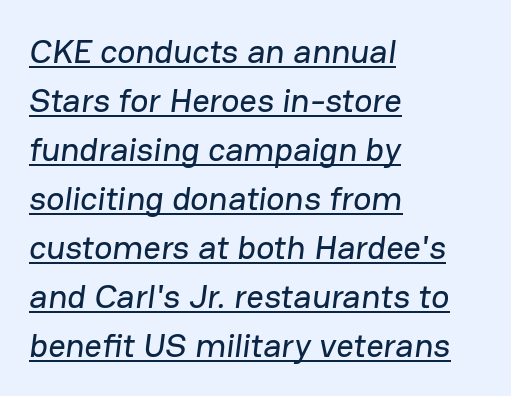
Baseline-to-baseline distance is the conventional proportion of letter height. The face used here is rendered with its standard letterfit. Notice how a bar underscores the lettering throughout. Look at the bottom of the vertical strokes: they stop flat, with no serifs. Think of a printed novel: that variable character pitch is what you see here. In CSS terms this would be text-align: left.
